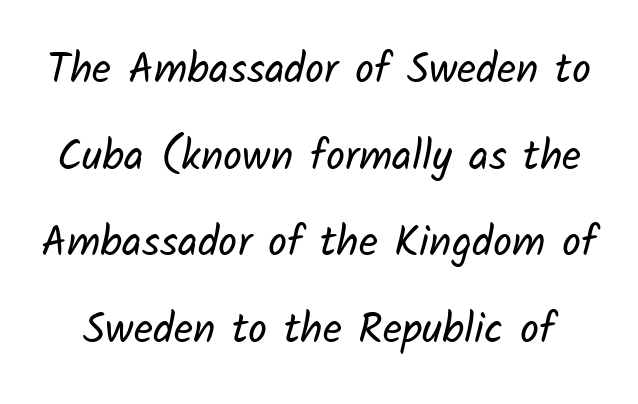
{"serif": "no", "bold": "no", "weight": "regular", "width": "normal", "stroke_contrast": "low", "x_height": "medium", "monospaced": "no", "underline": "no", "line_spacing": "loose", "line_spacing_ratio": 2.06, "letter_spacing": "normal", "letter_spacing_em": 0.0, "glyph_px": 42}
